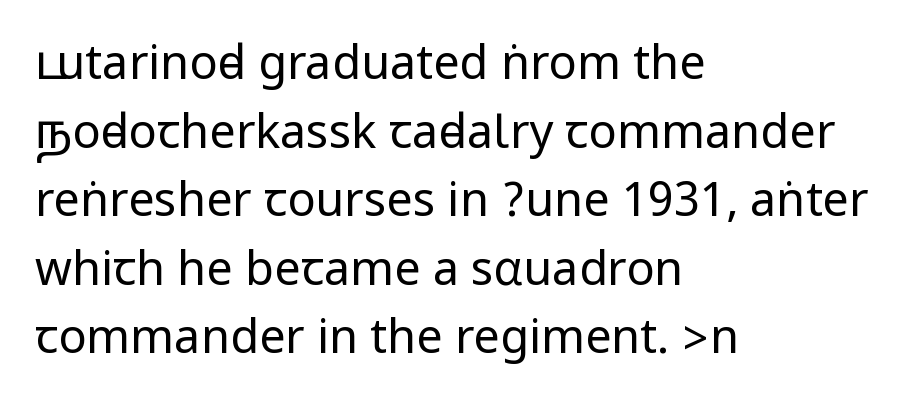
The image shows 47 px regular-weight, condensed sans-serif type, upright; set left-aligned, normal line spacing (1.46x), normal letter spacing, not underlined; low stroke contrast.
